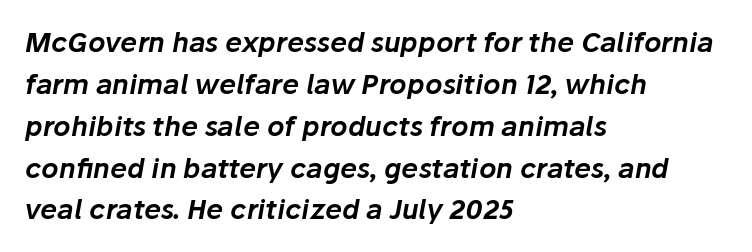
Vertical spacing — default. Words float on clear page, feet unadorned. Slant detected: the letters are inclined. Look at the tracking — it's just the regular setting, nothing added. The lines in this sample share a left origin and differ only in where they stop.
